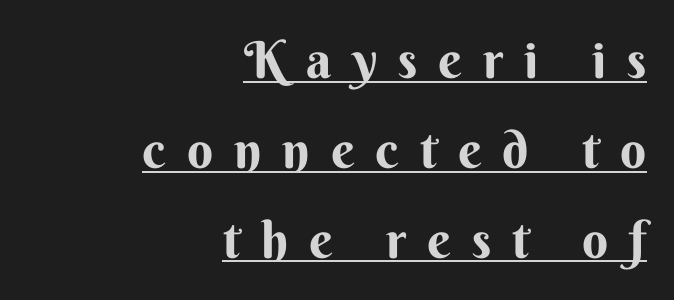
Q: Is the text bold? A: Yes.
Q: Is the text italic (slanted)? A: No, it is upright.
Q: Is the typeface a serif or a sans-serif typeface? A: Sans-serif.
Q: Is the text underlined? A: Yes.
Q: How is the paragraph aligned? A: Right-aligned.
Q: Is the spacing between letters normal or unusually wide? A: Unusually wide.
Q: Width (condensed, normal, or wide)? A: Normal.
Q: Stroke contrast? A: Medium.
Q: x-height? A: Small.
Q: Monospaced? A: No.
